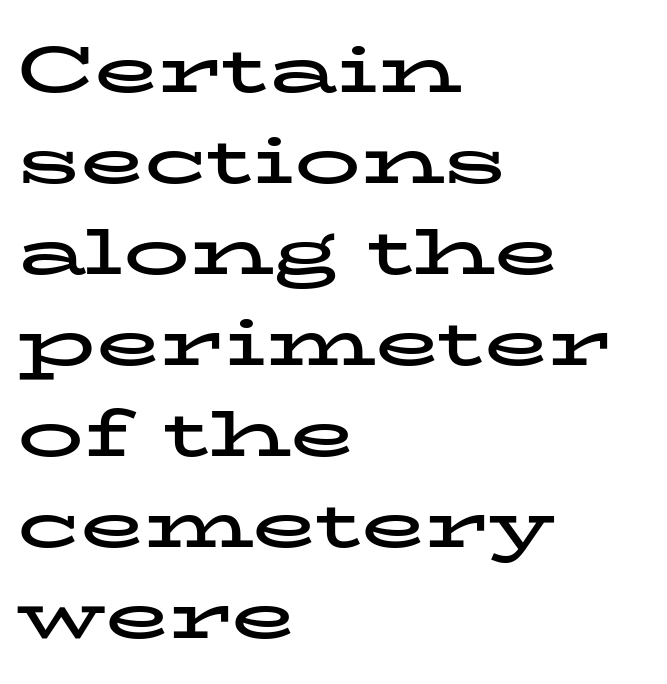
The image shows 66 px bold, wide serif type, upright; set left-aligned, normal line spacing (1.38x), normal letter spacing, not underlined; low stroke contrast and a medium x-height.
